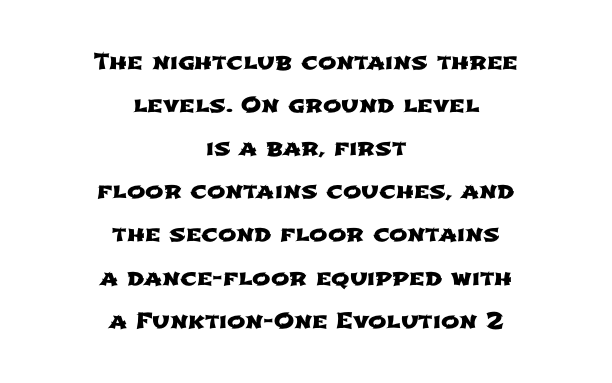
Q: Is the text underlined? A: No.
Q: How is the paragraph aligned? A: Centered.
Q: Is the spacing between letters normal or unusually wide? A: Normal.
Q: Is the spacing between lines tight, normal or loose? A: Loose.
